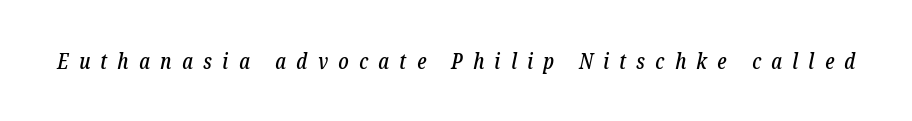
Has an underline been added? It has not. Does the lettering tilt? It does — this is italic. The tracking jumps out immediately: characters are airy and widely separated.
